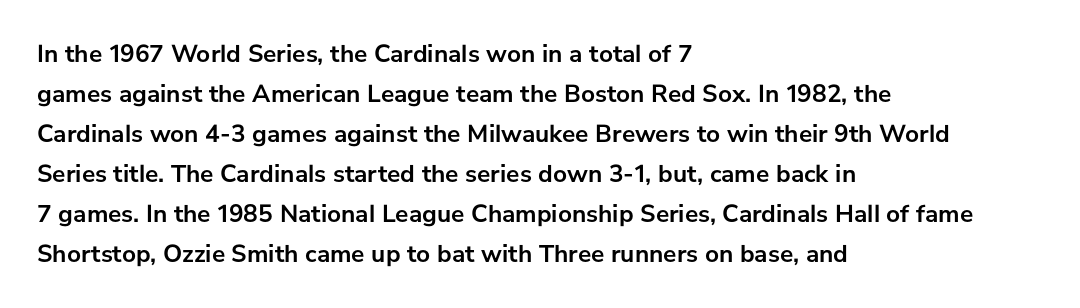
Tracking value appears to be zero — textbook default spacing. The text block is weighted toward the left margin, trailing off unevenly rightward. Posture: straight, roman, zero tilt. Regarding leading, the lines here are spaced in the standard way. Honestly, there is no underline to notice here at all. Thick stems and heavy bowls — unmistakably bold.
